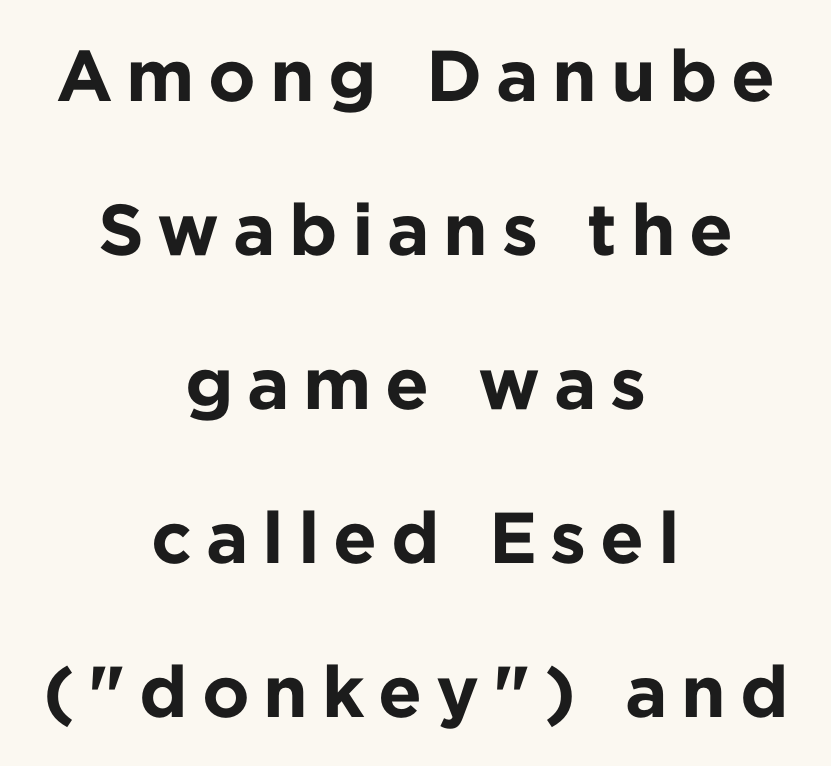
{"serif": "no", "italic": "no", "bold": "yes", "weight": "bold", "width": "normal", "stroke_contrast": "low", "x_height": "medium", "monospaced": "no", "underline": "no", "align": "center", "line_spacing": "loose", "line_spacing_ratio": 2.14, "glyph_px": 72}
